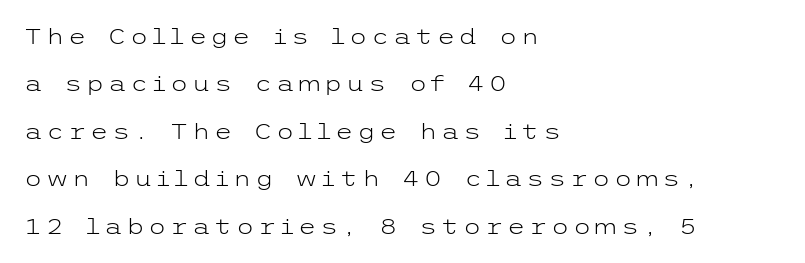
Q: Is the text bold? A: No.
Q: Is the text italic (slanted)? A: No, it is upright.
Q: Is the text underlined? A: No.
Q: How is the paragraph aligned? A: Left-aligned.
Q: Is the spacing between lines tight, normal or loose? A: Loose.
